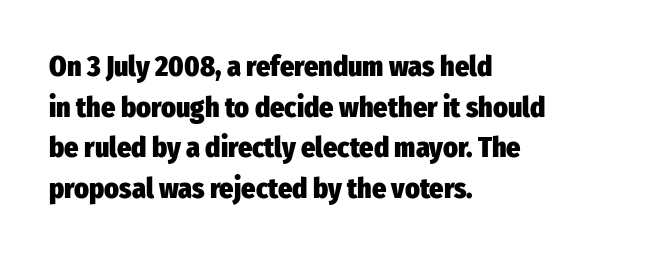
Q: Is the text bold? A: Yes.
Q: Is the text italic (slanted)? A: No, it is upright.
Q: Is the typeface a serif or a sans-serif typeface? A: Sans-serif.
Q: Is the text underlined? A: No.
Q: How is the paragraph aligned? A: Left-aligned.
Q: Is the spacing between letters normal or unusually wide? A: Normal.
Q: Is the spacing between lines tight, normal or loose? A: Normal.
Q: Width (condensed, normal, or wide)? A: Condensed.
Q: Stroke contrast? A: Low.
Q: x-height? A: Medium.
Q: Monospaced? A: No.
